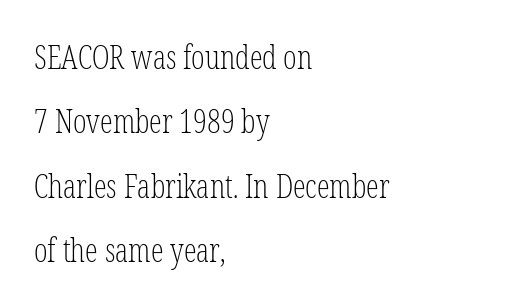
Q: Is the text bold? A: No.
Q: Is the text italic (slanted)? A: No, it is upright.
Q: Is the typeface a serif or a sans-serif typeface? A: Serif.
Q: Is the text underlined? A: No.
Q: How is the paragraph aligned? A: Left-aligned.
Q: Is the spacing between letters normal or unusually wide? A: Normal.
Q: Is the spacing between lines tight, normal or loose? A: Loose.
Q: Width (condensed, normal, or wide)? A: Condensed.
Q: Stroke contrast? A: Low.
Q: x-height? A: Medium.
Q: Monospaced? A: No.
